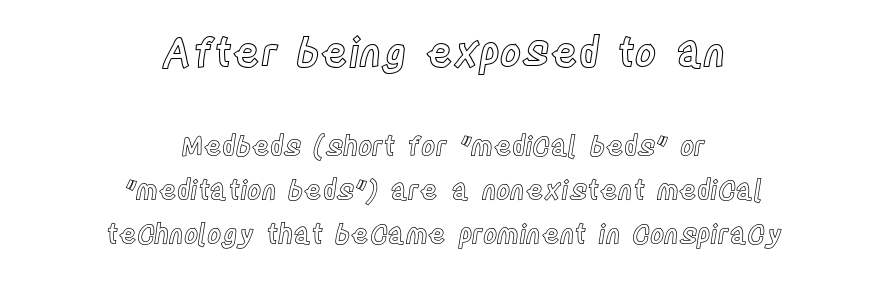
The image shows 41 px condensed type; set centered, normal line spacing (1.63x), normal letter spacing, not underlined; the first (top) block is 1.52x larger; a large x-height.
